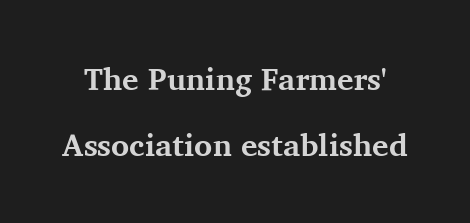
Posture: straight, roman, zero tilt. Widely set lines give the paragraph a tall, airy silhouette. Letters rest on an invisible, unmarked baseline. Spacing between characters is what you'd get straight out of the box. Typographic density is high because the face is bold. To sum up the face: it has serifs.
